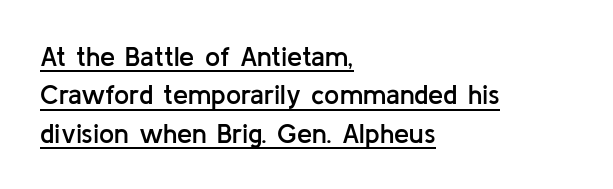
The image shows 27 px text type, upright; set left-aligned, normal line spacing (1.42x), normal letter spacing, underlined.
